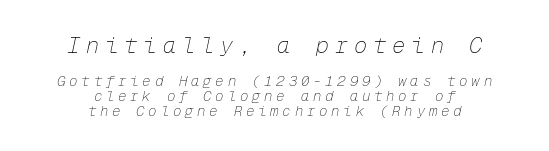
The image shows 22 px text type, italic (leaning right); set centered, tight line spacing (1.06x), unusually wide letter spacing (+0.27 em), not underlined; the first (top) block is 1.57x larger.
